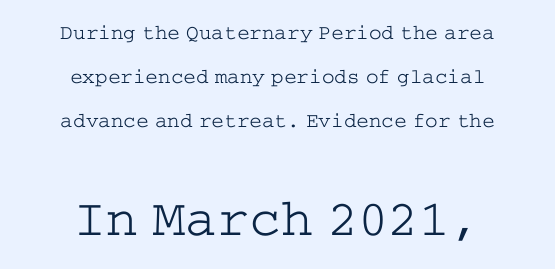
{"serif": "yes", "italic": "no", "bold": "no", "weight": "light", "width": "wide", "stroke_contrast": "low", "x_height": "medium", "underline": "no", "align": "center", "line_spacing": "loose", "line_spacing_ratio": 2.1, "letter_spacing": "normal", "letter_spacing_em": 0.0, "larger_block": "second", "size_ratio": 2.52, "glyph_px": 53}
